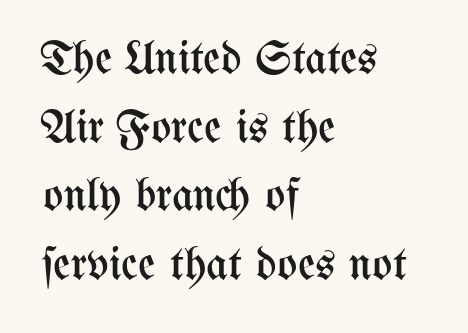
Q: Is the text bold? A: No.
Q: Is the text italic (slanted)? A: No, it is upright.
Q: Is the text underlined? A: No.
Q: How is the paragraph aligned? A: Left-aligned.
Q: Is the spacing between letters normal or unusually wide? A: Normal.
Q: Is the spacing between lines tight, normal or loose? A: Normal.
Q: Width (condensed, normal, or wide)? A: Condensed.
Q: Stroke contrast? A: Medium.
Q: x-height? A: Medium.
Q: Monospaced? A: No.
